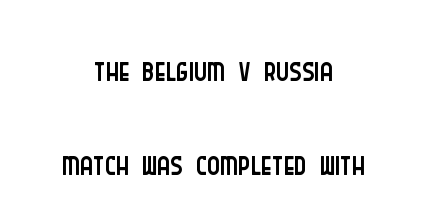
{"serif": "no", "italic": "no", "bold": "no", "weight": "light", "width": "condensed", "stroke_contrast": "low", "x_height": "large", "monospaced": "no", "underline": "no", "align": "center", "line_spacing": "loose", "line_spacing_ratio": 1.95, "letter_spacing": "normal", "letter_spacing_em": 0.0, "glyph_px": 48}
